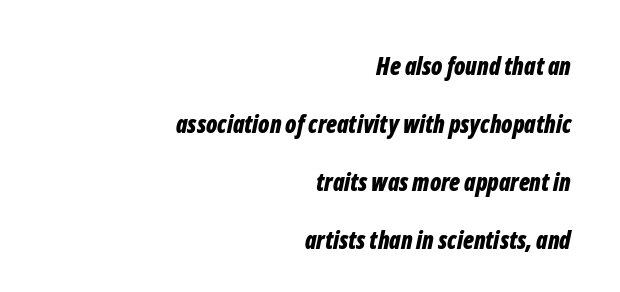
Q: Is the text bold? A: Yes.
Q: Is the text italic (slanted)? A: Yes, it leans right by about 12 degrees.
Q: Is the text underlined? A: No.
Q: How is the paragraph aligned? A: Right-aligned.
Q: Is the spacing between letters normal or unusually wide? A: Normal.
Q: Is the spacing between lines tight, normal or loose? A: Loose.
